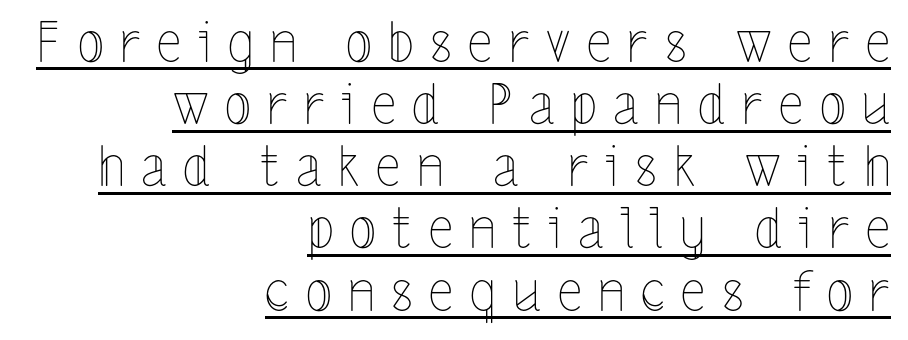
If you drew a ruler down the right edge, every line would touch it. Weight: in the light-to-regular range. Underlining? Definitely there. Here the designer chose a conventional face with non-uniform glyph widths. Italic? Not at all — the glyphs are vertical. If you measured baseline to baseline, you'd find a short distance.
